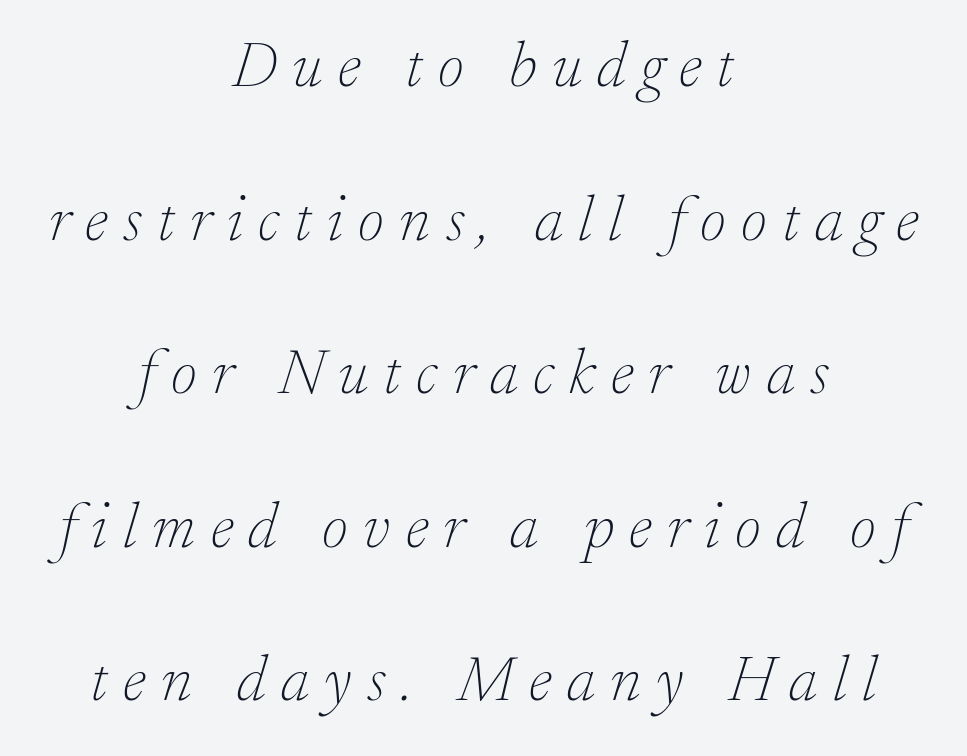
The setting favours the middle, as headings and verse often do. Airy leading. Slanted lettering throughout. A serif font was chosen for this passage.
